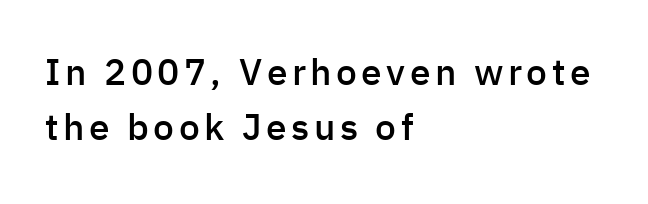
The image shows 37 px semibold sans-serif type, upright; set left-aligned, normal line spacing (1.5x), not underlined; low stroke contrast and a medium x-height.
